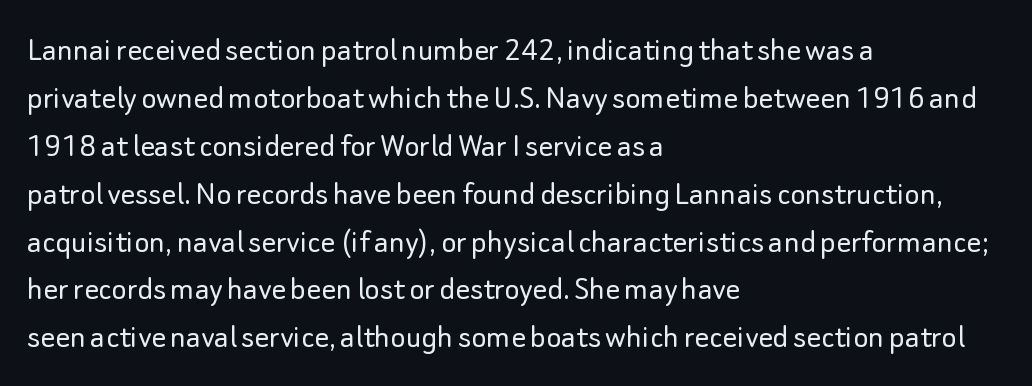
{"serif": "no", "italic": "no", "bold": "no", "weight": "light", "width": "normal", "stroke_contrast": "low", "x_height": "small", "monospaced": "no", "underline": "no", "align": "left", "line_spacing": "normal", "line_spacing_ratio": 1.33, "letter_spacing": "normal", "letter_spacing_em": 0.0, "glyph_px": 36}
